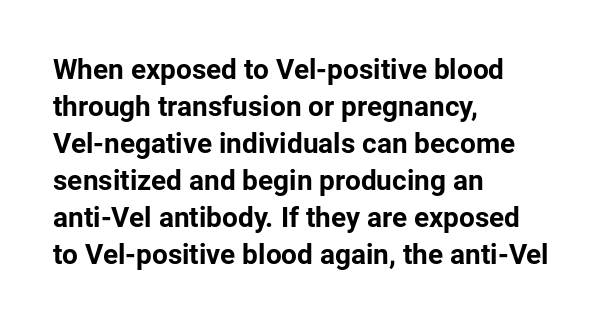
Q: Is the text bold? A: Yes.
Q: Is the text italic (slanted)? A: No, it is upright.
Q: Is the typeface a serif or a sans-serif typeface? A: Sans-serif.
Q: Is the text underlined? A: No.
Q: How is the paragraph aligned? A: Left-aligned.
Q: Is the spacing between letters normal or unusually wide? A: Normal.
Q: Is the spacing between lines tight, normal or loose? A: Normal.
Q: Width (condensed, normal, or wide)? A: Normal.
Q: Stroke contrast? A: Low.
Q: x-height? A: Medium.
Q: Monospaced? A: No.
